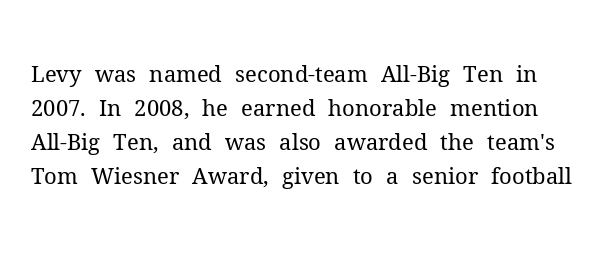
The letterforms sit shoulder to shoulder at normal distance. The string is rendered with underlining switched off. Posture: upright roman. The weight would be labelled regular, book, light, or lighter still.
